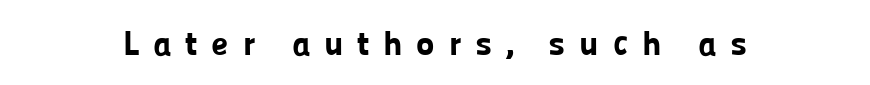
The space directly below the letters is spotless. Does the weight exceed regular? Yes, all the way to bold. No feet cap the strokes, marking this as sans-serif type. Think of a printed novel: that variable character pitch is what you see here. The face used here is rendered with a markedly widened letterfit.
